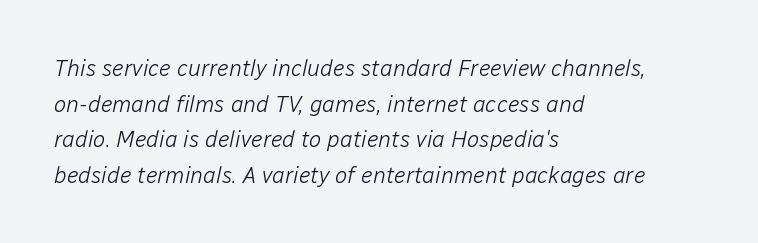
The image shows 23 px text type, italic (leaning right); set left-aligned, normal line spacing (1.55x), normal letter spacing, not underlined.
